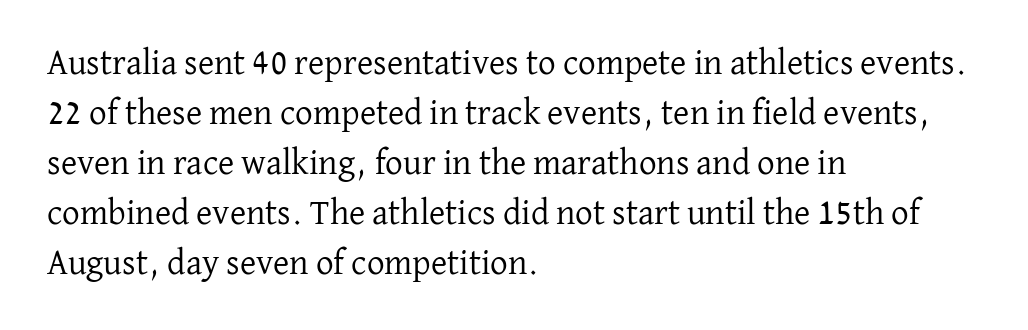
Q: Is the text bold? A: No.
Q: Is the text italic (slanted)? A: No, it is upright.
Q: Is the typeface a serif or a sans-serif typeface? A: Serif.
Q: Is the text underlined? A: No.
Q: How is the paragraph aligned? A: Left-aligned.
Q: Is the spacing between letters normal or unusually wide? A: Normal.
Q: Is the spacing between lines tight, normal or loose? A: Normal.
Q: Width (condensed, normal, or wide)? A: Normal.
Q: Stroke contrast? A: Low.
Q: x-height? A: Medium.
Q: Monospaced? A: No.
